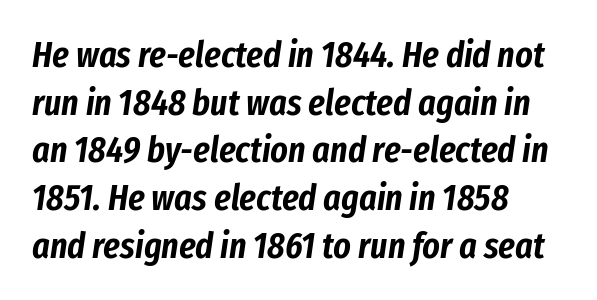
Q: Is the text italic (slanted)? A: Yes, it leans right by about 8 degrees.
Q: Is the text underlined? A: No.
Q: How is the paragraph aligned? A: Left-aligned.
Q: Is the spacing between letters normal or unusually wide? A: Normal.
Q: Is the spacing between lines tight, normal or loose? A: Normal.
Q: Width (condensed, normal, or wide)? A: Condensed.
Q: Stroke contrast? A: Low.
Q: x-height? A: Medium.
Q: Monospaced? A: No.
